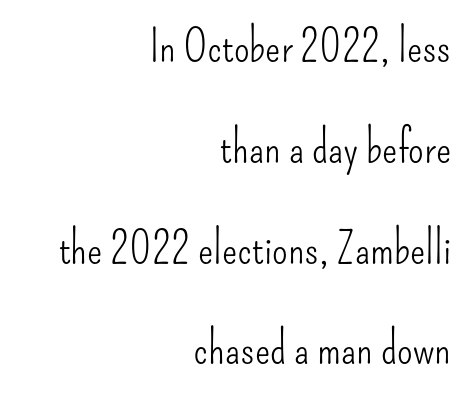
Nobody drew a line under any word here. No extra tracking has been applied to these lines. Each letter's strokes conclude bluntly, with no projecting serifs. Every row of glyphs terminates at an identical x-position on the right.
